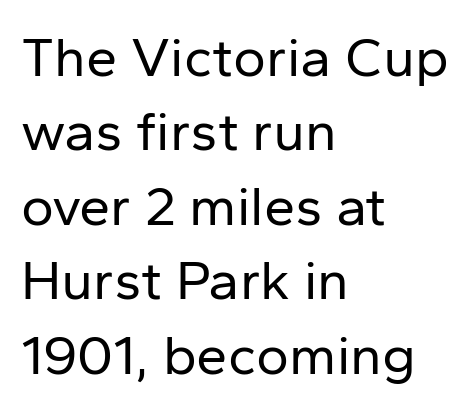
Q: Is the text bold? A: No.
Q: Is the text italic (slanted)? A: No, it is upright.
Q: Is the typeface a serif or a sans-serif typeface? A: Sans-serif.
Q: Is the text underlined? A: No.
Q: How is the paragraph aligned? A: Left-aligned.
Q: Is the spacing between letters normal or unusually wide? A: Normal.
Q: Is the spacing between lines tight, normal or loose? A: Normal.
Q: Width (condensed, normal, or wide)? A: Normal.
Q: Stroke contrast? A: Low.
Q: x-height? A: Medium.
Q: Monospaced? A: No.
